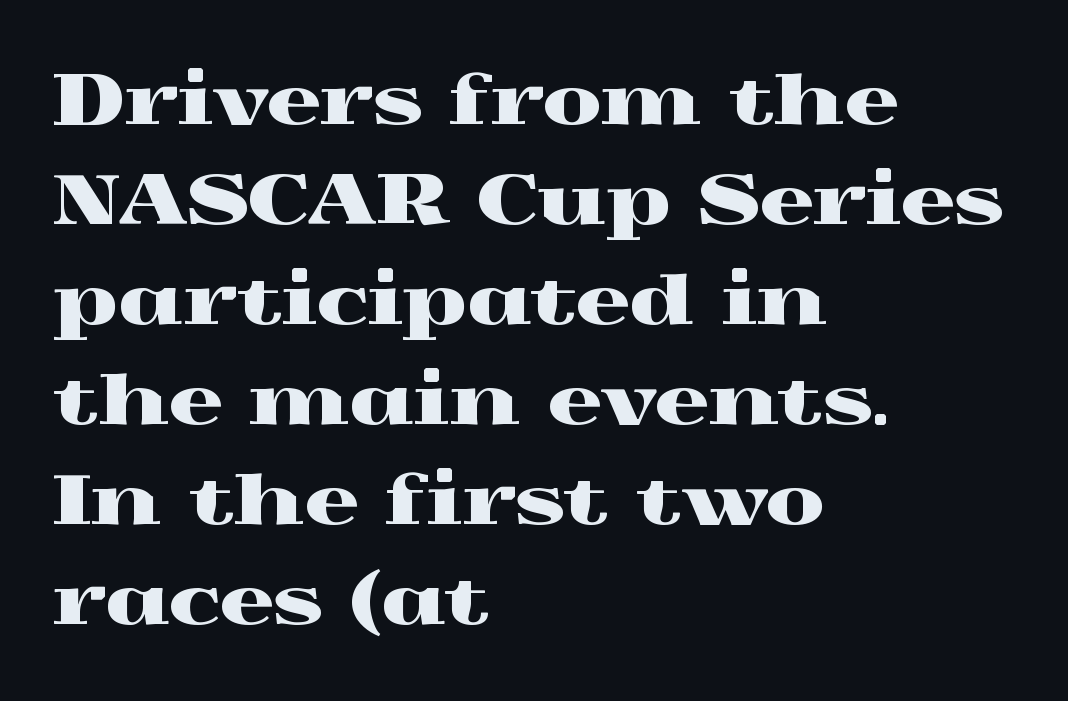
{"serif": "yes", "italic": "no", "width": "wide", "x_height": "medium", "monospaced": "no", "underline": "no", "align": "left", "line_spacing": "normal", "line_spacing_ratio": 1.47, "letter_spacing": "normal", "letter_spacing_em": 0.0, "glyph_px": 68}
